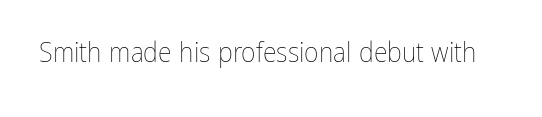
These lines were composed using upright roman letters. Weight: not bold — regular or lighter. Glyph-to-glyph distance matches everyday printed text. The face used here is proportionally spaced, like ordinary book or web type. A bare baseline throughout the passage.
